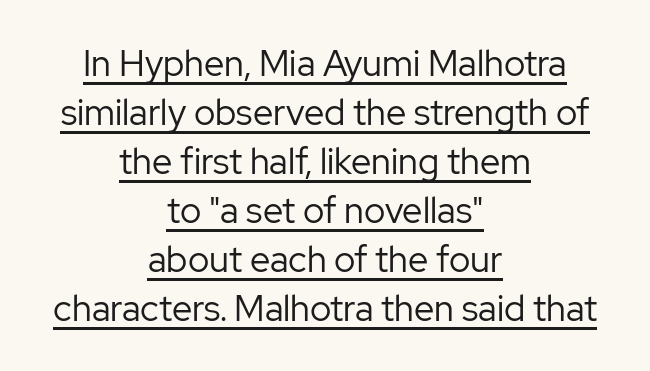
{"serif": "no", "italic": "no", "bold": "no", "weight": "regular", "width": "normal", "stroke_contrast": "low", "x_height": "medium", "monospaced": "no", "underline": "yes", "align": "center", "line_spacing": "normal", "line_spacing_ratio": 1.36, "letter_spacing": "normal", "letter_spacing_em": 0.0, "glyph_px": 36}
